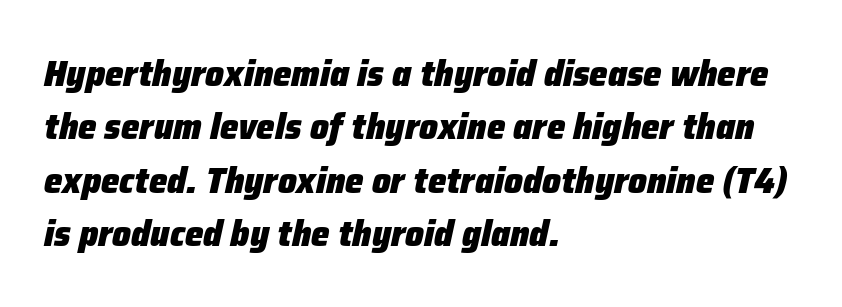
{"italic": "yes", "lean": "right", "slant_degrees": 12, "bold": "yes", "weight": "heavy", "width": "normal", "stroke_contrast": "low", "x_height": "medium", "monospaced": "no", "underline": "no", "align": "left", "line_spacing": "normal", "line_spacing_ratio": 1.44, "letter_spacing": "normal", "letter_spacing_em": 0.0, "glyph_px": 37}
